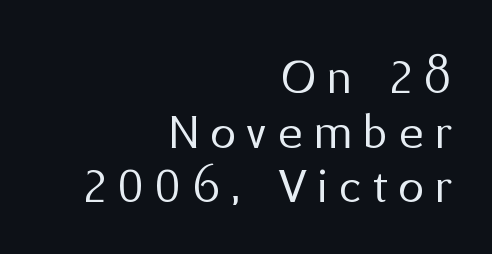
Examine the stroke ends and you'll find no serifs. Loose tracking; the words dissolve into strings of separated letters. Nobody drew a line under any word here. Is there much room between lines? No — they nearly touch. The font is comparable to plain body text, perhaps lighter. Rendered with straight, roman letterforms.
